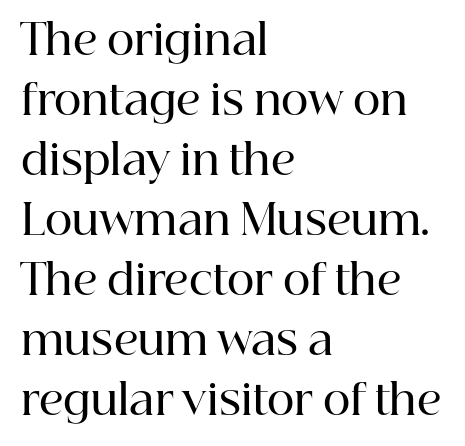
All the whitespace from short lines collects on the right. Baseline-to-baseline distance is the conventional proportion of letter height. The gaps between neighbouring characters are ordinary and unremarkable. As a designer I'd log this as weight 600, semibold. Varying glyph widths throughout — classic text-font behaviour. Rule under the text: the space is simply empty.
